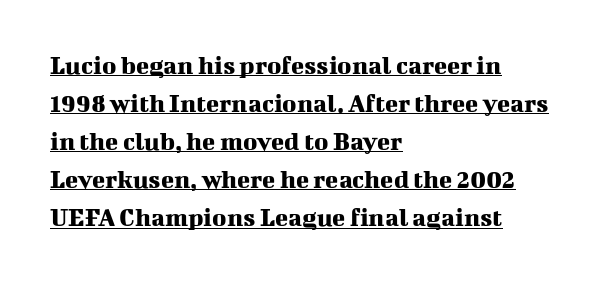
{"italic": "no", "underline": "yes", "align": "left", "line_spacing": "normal", "line_spacing_ratio": 1.41, "letter_spacing": "normal", "letter_spacing_em": 0.0, "glyph_px": 27}
